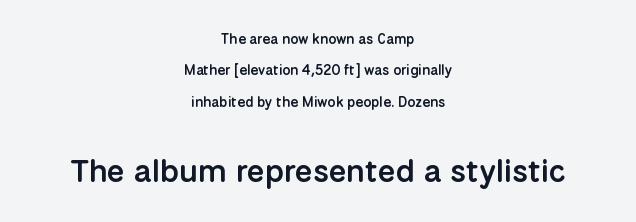
Q: Is the text bold? A: Semi-bold.
Q: Is the text italic (slanted)? A: No, it is upright.
Q: Is the typeface a serif or a sans-serif typeface? A: Sans-serif.
Q: Is the text underlined? A: No.
Q: How is the paragraph aligned? A: Centered.
Q: Is the spacing between letters normal or unusually wide? A: Normal.
Q: Is the spacing between lines tight, normal or loose? A: Loose.
Q: Which block of text is set in a larger size, the first (top) or the second (bottom)? A: The second (bottom) one.
Q: Width (condensed, normal, or wide)? A: Normal.
Q: Stroke contrast? A: Low.
Q: x-height? A: Medium.
Q: Monospaced? A: No.
